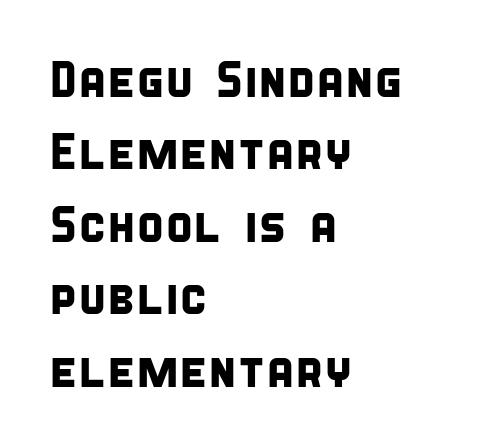
Q: Is the typeface a serif or a sans-serif typeface? A: Sans-serif.
Q: Is the text underlined? A: No.
Q: How is the paragraph aligned? A: Left-aligned.
Q: Is the spacing between letters normal or unusually wide? A: Normal.
Q: Is the spacing between lines tight, normal or loose? A: Normal.
Q: Width (condensed, normal, or wide)? A: Condensed.
Q: Stroke contrast? A: Low.
Q: x-height? A: Large.
Q: Monospaced? A: No.
